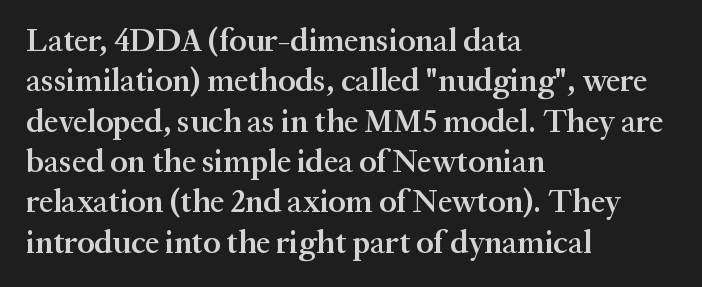
The lines sit at an ordinary, default distance from one another. Caption: standard tracking, unaltered. Moderately thickened strokes mark this as semibold type. The letters stand upright; this is a roman face.
